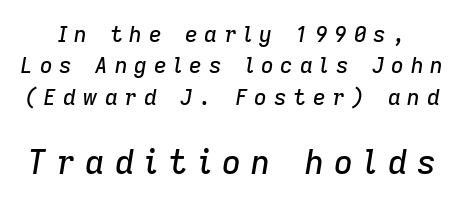
Q: Is the text italic (slanted)? A: Yes, it leans right by about 9 degrees.
Q: Is the text underlined? A: No.
Q: Is the spacing between letters normal or unusually wide? A: Unusually wide.
Q: Is the spacing between lines tight, normal or loose? A: Normal.
Q: Which block of text is set in a larger size, the first (top) or the second (bottom)? A: The second (bottom) one.
Q: Width (condensed, normal, or wide)? A: Normal.
Q: Stroke contrast? A: Low.
Q: x-height? A: Medium.
Q: Monospaced? A: No.
